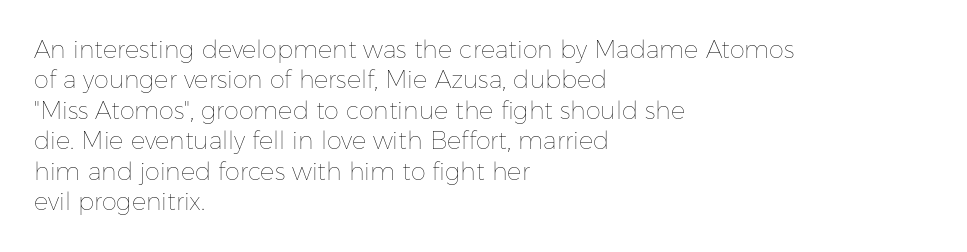
{"italic": "no", "bold": "no", "underline": "no", "align": "left", "line_spacing": "normal", "line_spacing_ratio": 1.27, "letter_spacing": "normal", "letter_spacing_em": 0.0, "glyph_px": 24}
